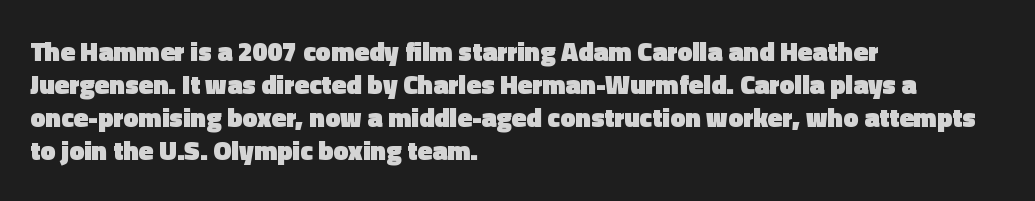
The image shows 27 px bold type, upright; set left-aligned, line spacing 1.22x, normal letter spacing, not underlined.
